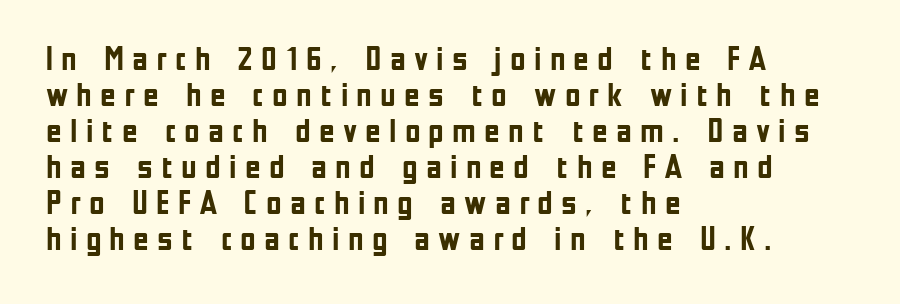
The image shows 34 px semibold, condensed sans-serif type, upright; set left-aligned, tight line spacing (1.06x), unusually wide letter spacing (+0.24 em), not underlined; low stroke contrast and a medium x-height.
